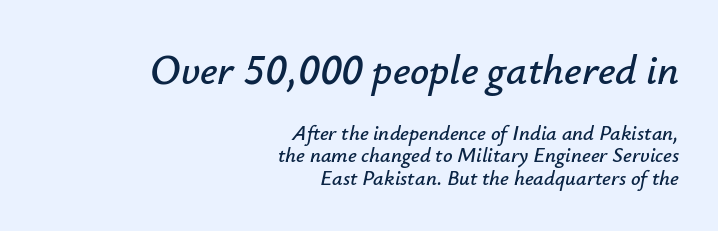
Q: Is the text italic (slanted)? A: Yes, it leans right by about 12 degrees.
Q: Is the text underlined? A: No.
Q: How is the paragraph aligned? A: Right-aligned.
Q: Is the spacing between letters normal or unusually wide? A: Normal.
Q: Is the spacing between lines tight, normal or loose? A: Tight.
Q: Which block of text is set in a larger size, the first (top) or the second (bottom)? A: The first (top) one.
Q: Width (condensed, normal, or wide)? A: Normal.
Q: Stroke contrast? A: Low.
Q: x-height? A: Small.
Q: Monospaced? A: No.
